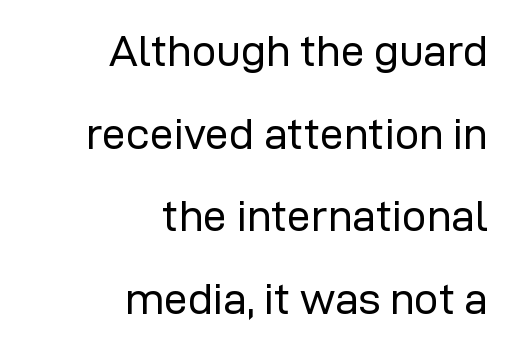
Counters stay open thanks to moderate or lighter strokes. Examine the stroke ends and you'll find no serifs. Do the characters align in a grid? No, the font is proportional. Between one letter and the next there's only the usual sliver of space.
